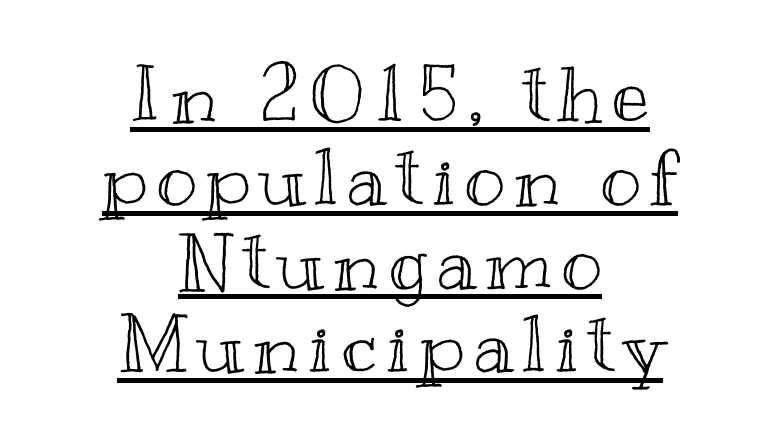
Q: Is the text italic (slanted)? A: No, it is upright.
Q: Is the text underlined? A: Yes.
Q: How is the paragraph aligned? A: Centered.
Q: Is the spacing between lines tight, normal or loose? A: Tight.
Q: Width (condensed, normal, or wide)? A: Wide.
Q: x-height? A: Small.
Q: Monospaced? A: No.
